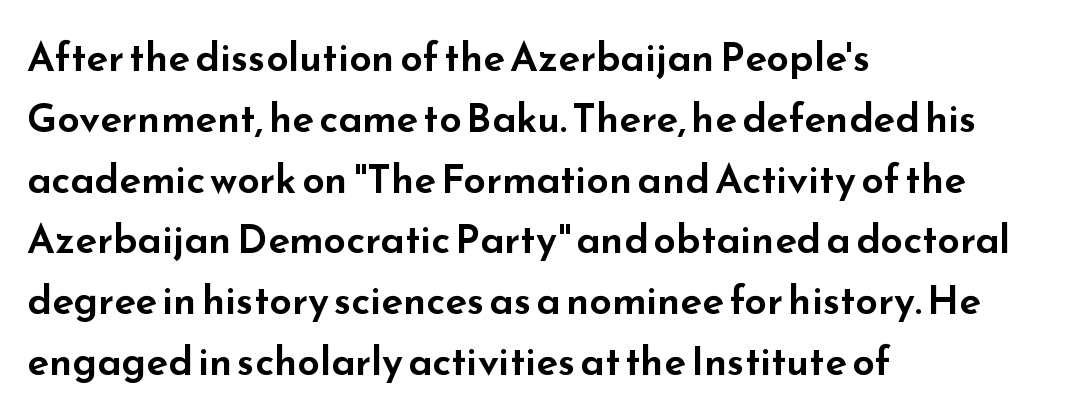
The image shows 40 px wide sans-serif type, upright; set left-aligned, normal line spacing (1.52x), normal letter spacing, not underlined; low stroke contrast and a small x-height.
